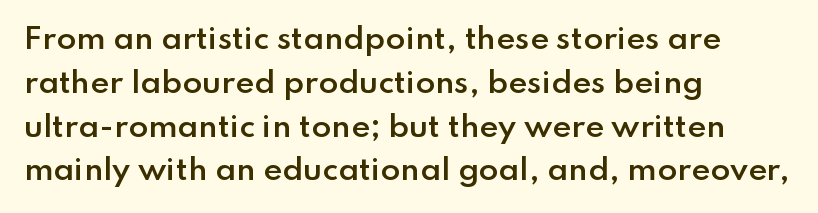
Q: Is the text bold? A: Semi-bold.
Q: Is the text italic (slanted)? A: No, it is upright.
Q: Is the typeface a serif or a sans-serif typeface? A: Sans-serif.
Q: Is the text underlined? A: No.
Q: How is the paragraph aligned? A: Left-aligned.
Q: Is the spacing between letters normal or unusually wide? A: Normal.
Q: Is the spacing between lines tight, normal or loose? A: Normal.
Q: Width (condensed, normal, or wide)? A: Normal.
Q: Stroke contrast? A: Low.
Q: x-height? A: Small.
Q: Monospaced? A: No.
